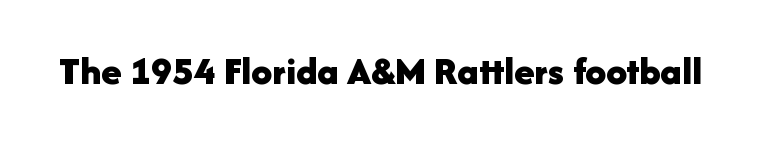
Q: Is the text bold? A: Yes.
Q: Is the text italic (slanted)? A: No, it is upright.
Q: Is the typeface a serif or a sans-serif typeface? A: Sans-serif.
Q: Is the text underlined? A: No.
Q: Is the spacing between letters normal or unusually wide? A: Normal.
Q: Width (condensed, normal, or wide)? A: Normal.
Q: Stroke contrast? A: Low.
Q: x-height? A: Medium.
Q: Monospaced? A: No.
